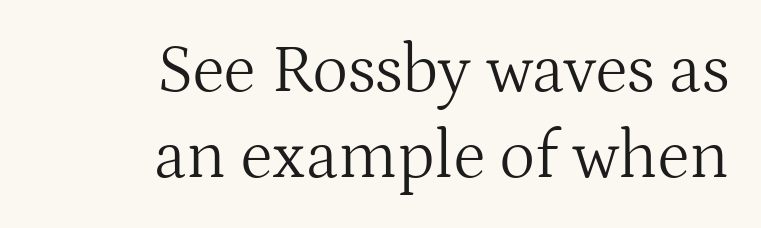
The image shows 68 px light serif type, upright; set right-aligned, normal line spacing (1.26x), normal letter spacing, not underlined; medium stroke contrast and a medium x-height.
